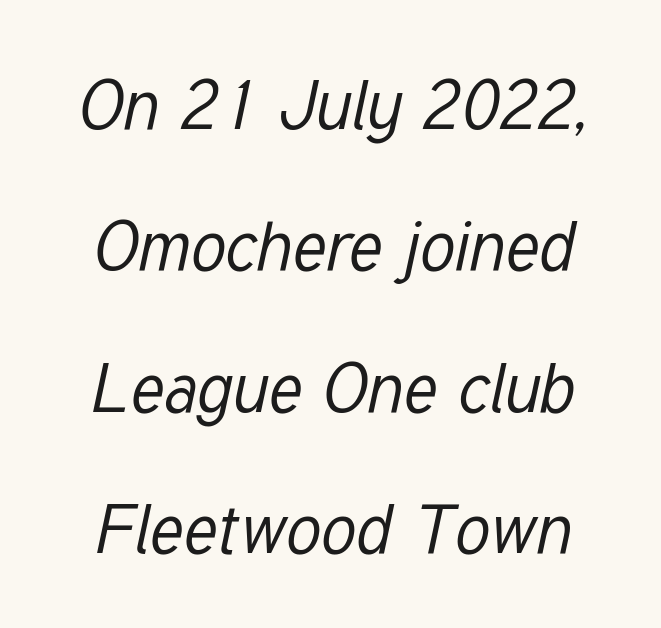
{"italic": "yes", "lean": "right", "slant_degrees": 12, "bold": "no", "weight": "regular", "width": "condensed", "stroke_contrast": "low", "x_height": "medium", "monospaced": "no", "underline": "no", "line_spacing": "loose", "line_spacing_ratio": 2.05, "letter_spacing": "normal", "letter_spacing_em": 0.0, "glyph_px": 69}
